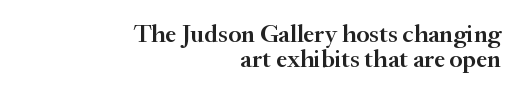
Which margin do the lines hug? The right one — the left edge is uneven. Ordinary non-slanted type is in use. Vertically, the passage feels compressed, each row crowding the next. Only glyphs here, with clear space below each row. The face used here is a semibold: visibly heavier than regular, lighter than bold. The tracking reads as untouched default to a designer's eye.
